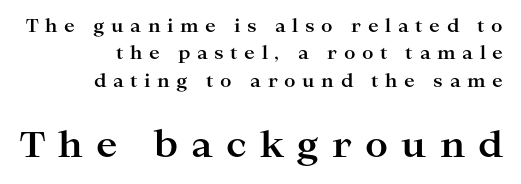
The image shows 36 px bold, wide serif type, upright; set right-aligned, normal line spacing (1.52x), unusually wide letter spacing (+0.36 em), not underlined; the second (bottom) block is 2.0x larger; high stroke contrast and a medium x-height.
